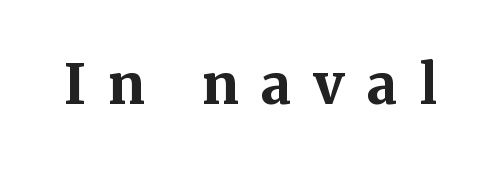
The image shows 54 px bold serif type, upright; set unusually wide letter spacing (+0.42 em), not underlined; medium stroke contrast and a medium x-height.
